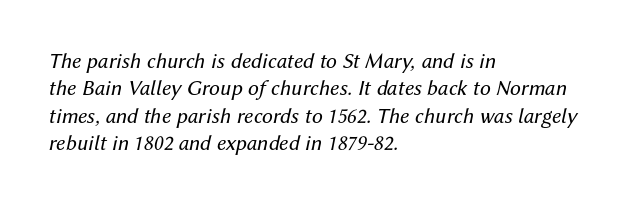
The glyphs are unaccompanied by any horizontal stroke below them. Tracking value appears to be zero — textbook default spacing. One-word summary of the alignment: left. The strokes are not fattened; the text isn't bold.
